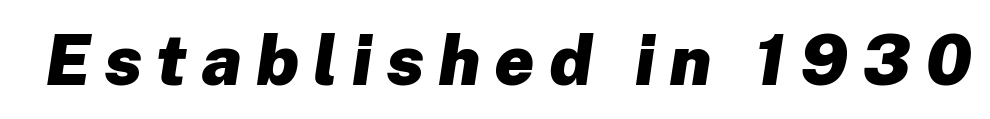
Slanted lettering throughout. The line texture is sparse and dotted thanks to wide tracking. The sample has been set heavy, in full bold. The passage shown is typed in a proportional face where columns would drift. The baseline area is clear.
